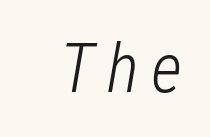
The image shows 68 px light, condensed type, italic (leaning right); set not underlined; low stroke contrast and a medium x-height.
